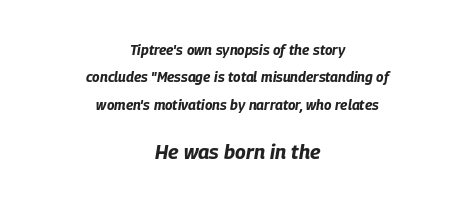
The image shows 20 px bold type, italic (leaning right); set centered, loose line spacing (1.96x), normal letter spacing, not underlined; the second (bottom) block is 1.43x larger.
